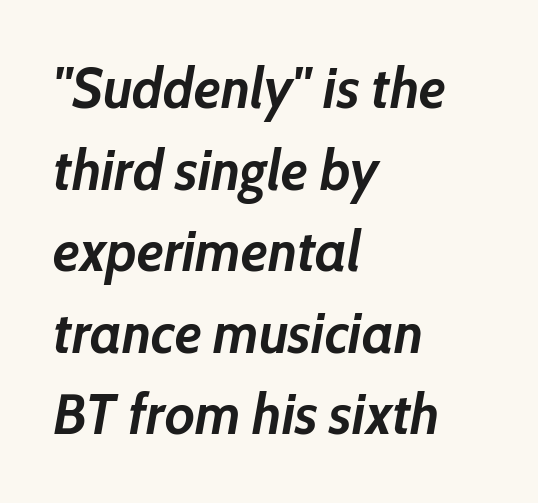
The image shows 57 px semibold type, italic (leaning right); set left-aligned, normal line spacing (1.43x), normal letter spacing, not underlined; low stroke contrast and a medium x-height.
